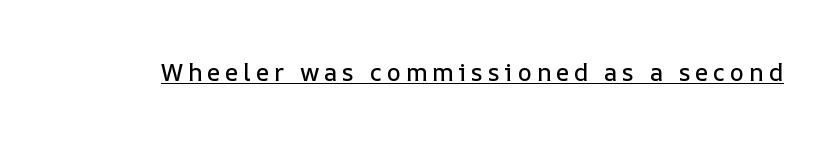
Q: Is the text italic (slanted)? A: No, it is upright.
Q: Is the text underlined? A: Yes.
Q: Is the spacing between letters normal or unusually wide? A: Unusually wide.
